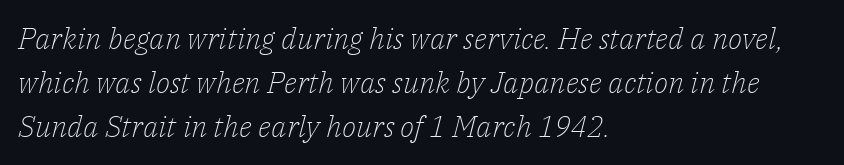
{"serif": "yes", "italic": "yes", "lean": "right", "slant_degrees": 14, "bold": "no", "weight": "light", "width": "normal", "stroke_contrast": "low", "x_height": "medium", "monospaced": "no", "underline": "no", "align": "left", "line_spacing": "normal", "line_spacing_ratio": 1.47, "letter_spacing": "normal", "letter_spacing_em": 0.0, "glyph_px": 30}
